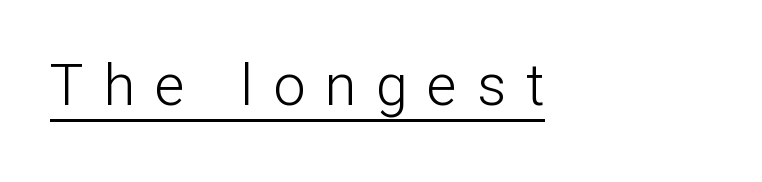
The image shows 57 px light sans-serif type, upright; set left-aligned, unusually wide letter spacing (+0.35 em), underlined; low stroke contrast and a medium x-height.
